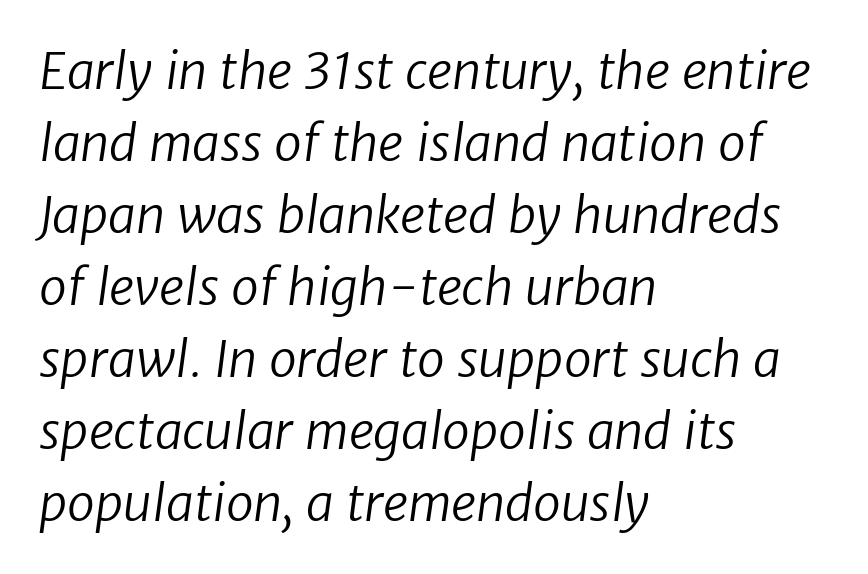
The image shows 50 px regular-weight sans-serif type; set left-aligned, normal line spacing (1.44x), normal letter spacing, not underlined; low stroke contrast and a medium x-height.
